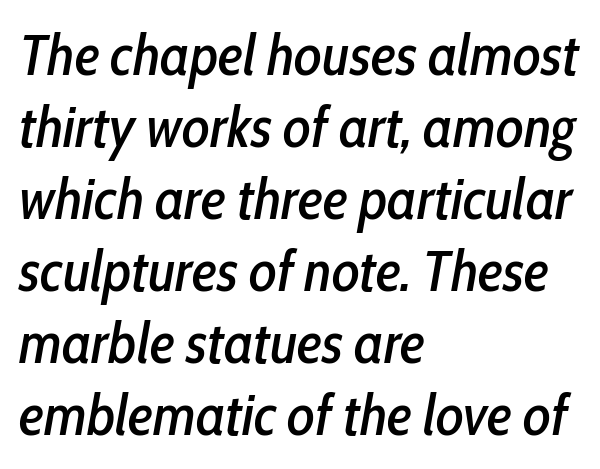
A typesetter would call this proportional, since set widths differ per character. No word sits above an underline. Typeset ragged right — the left edge is the straight one. Yep, that's italic — everything's leaning. Characters follow at the spacing the type designer built in.
